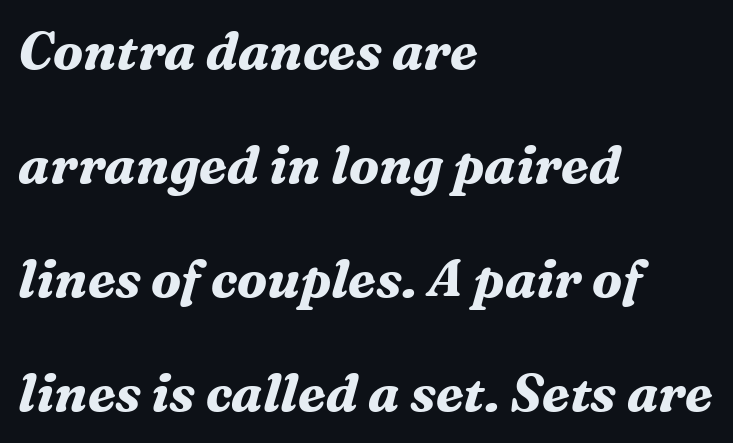
{"serif": "yes", "italic": "yes", "lean": "right", "slant_degrees": 16, "bold": "yes", "weight": "bold", "width": "normal", "stroke_contrast": "medium", "x_height": "medium", "monospaced": "no", "underline": "no", "align": "left", "line_spacing": "loose", "line_spacing_ratio": 2.19, "letter_spacing": "normal", "letter_spacing_em": 0.0, "glyph_px": 52}
